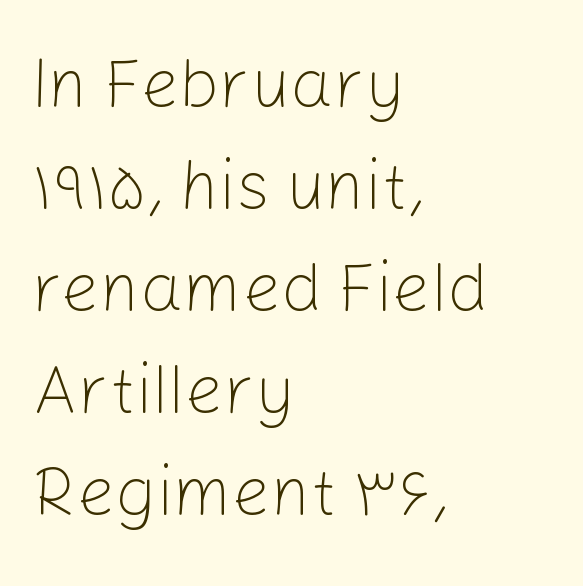
Q: Is the text bold? A: No.
Q: Is the text italic (slanted)? A: No, it is upright.
Q: Is the typeface a serif or a sans-serif typeface? A: Sans-serif.
Q: Is the text underlined? A: No.
Q: How is the paragraph aligned? A: Left-aligned.
Q: Is the spacing between letters normal or unusually wide? A: Normal.
Q: Is the spacing between lines tight, normal or loose? A: Normal.
Q: Width (condensed, normal, or wide)? A: Normal.
Q: Stroke contrast? A: Low.
Q: x-height? A: Medium.
Q: Monospaced? A: No.
